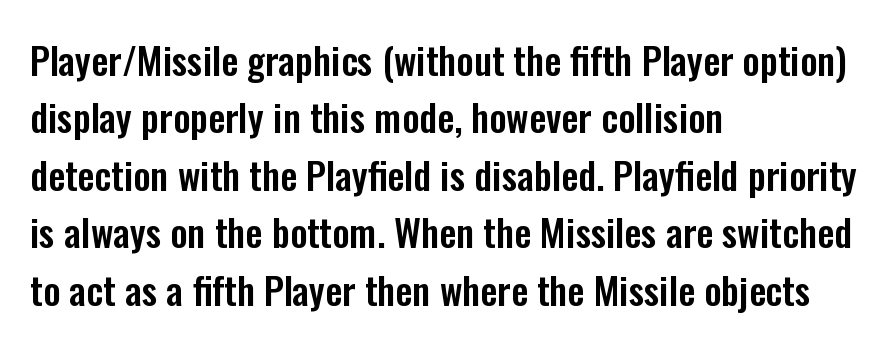
The image shows 38 px condensed sans-serif type, upright; set left-aligned, normal line spacing (1.51x), normal letter spacing, not underlined; low stroke contrast and a medium x-height.
